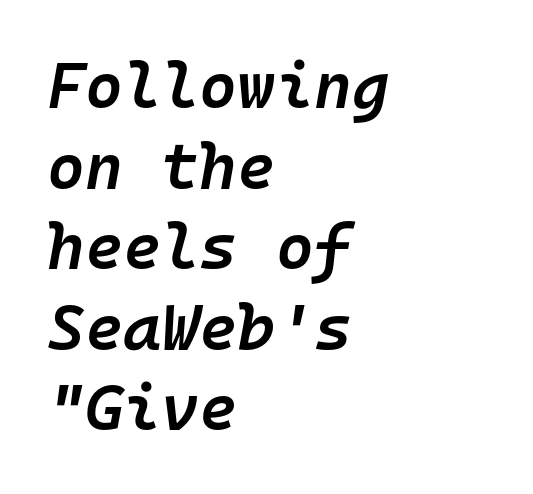
The image shows 65 px semibold type, italic (leaning right), monospaced; set left-aligned, line spacing 1.24x, normal letter spacing, not underlined; low stroke contrast and a medium x-height.
